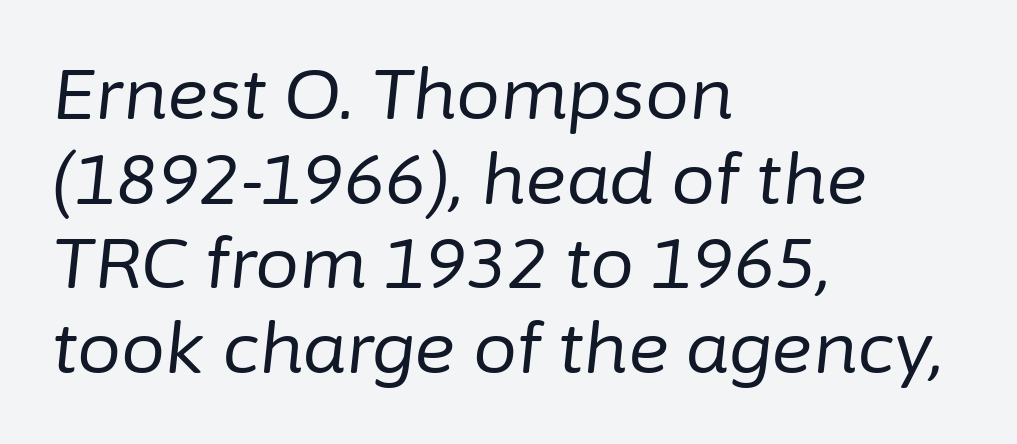
{"italic": "yes", "lean": "right", "slant_degrees": 6, "bold": "no", "weight": "regular", "width": "normal", "stroke_contrast": "low", "x_height": "medium", "monospaced": "no", "underline": "no", "align": "left", "line_spacing_ratio": 1.21, "letter_spacing": "normal", "letter_spacing_em": 0.0, "glyph_px": 70}
